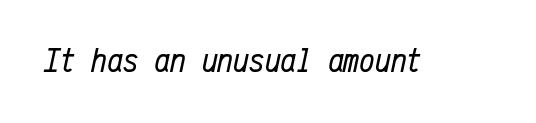
The image shows 35 px regular-weight, condensed type, italic (leaning right), monospaced; set normal letter spacing, not underlined; low stroke contrast and a medium x-height.
